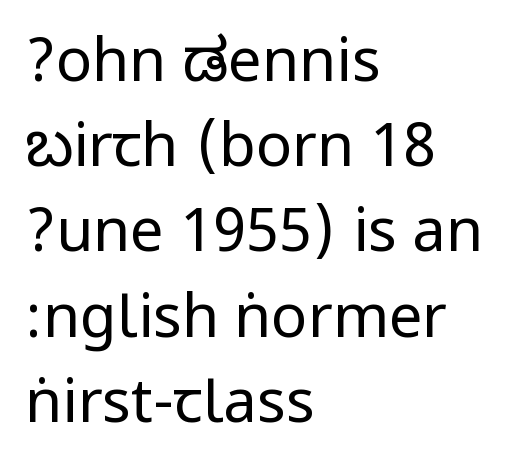
The image shows 60 px regular-weight, condensed sans-serif type, upright; set left-aligned, normal line spacing (1.42x), normal letter spacing, not underlined; low stroke contrast.
